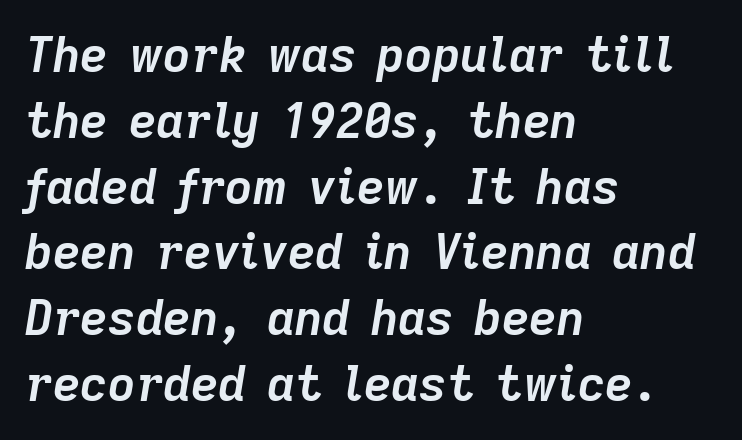
The image shows 48 px semibold type, italic (leaning right); set left-aligned, normal line spacing (1.37x), normal letter spacing, not underlined; low stroke contrast and a medium x-height.
